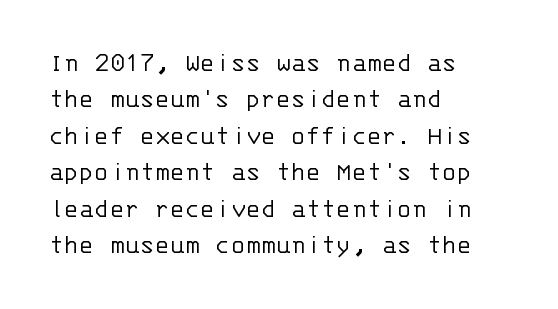
The image shows 28 px light sans-serif type, upright, monospaced; set left-aligned, normal line spacing (1.3x), normal letter spacing, not underlined; low stroke contrast and a large x-height.
